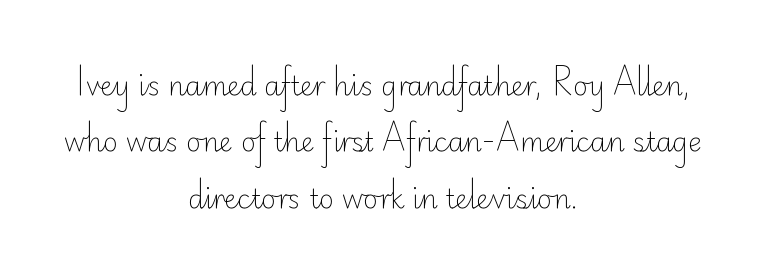
Q: Is the text bold? A: No.
Q: Is the text italic (slanted)? A: No, it is upright.
Q: Is the text underlined? A: No.
Q: How is the paragraph aligned? A: Centered.
Q: Is the spacing between letters normal or unusually wide? A: Normal.
Q: Is the spacing between lines tight, normal or loose? A: Loose.
